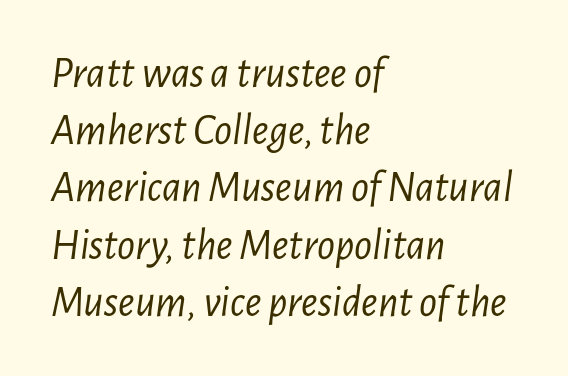
If you drew a ruler down the left edge, every line would touch it. Quick note: underline off. Note the varied advance widths — an 'i' is clearly narrower than an 'm'. Vertically, the passage feels balanced, rows spaced as you'd expect.
